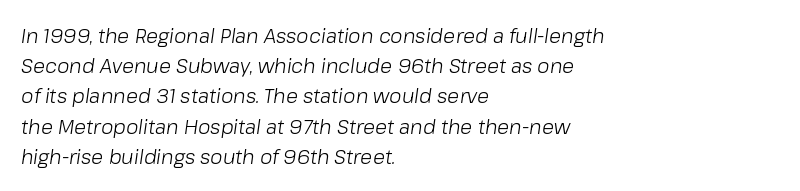
{"italic": "yes", "lean": "right", "slant_degrees": 8, "bold": "no", "underline": "no", "align": "left", "line_spacing": "normal", "line_spacing_ratio": 1.51, "letter_spacing": "normal", "letter_spacing_em": 0.0, "glyph_px": 20}
